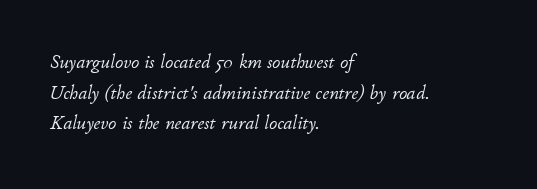
Q: Is the text bold? A: No.
Q: Is the text italic (slanted)? A: Yes, it leans right by about 11 degrees.
Q: Is the text underlined? A: No.
Q: How is the paragraph aligned? A: Left-aligned.
Q: Is the spacing between letters normal or unusually wide? A: Normal.
Q: Is the spacing between lines tight, normal or loose? A: Normal.
